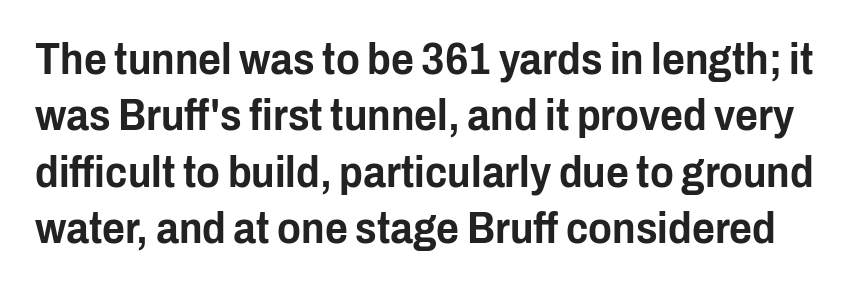
The image shows 44 px condensed sans-serif type, upright; set normal line spacing (1.28x), normal letter spacing, not underlined; low stroke contrast and a medium x-height.
